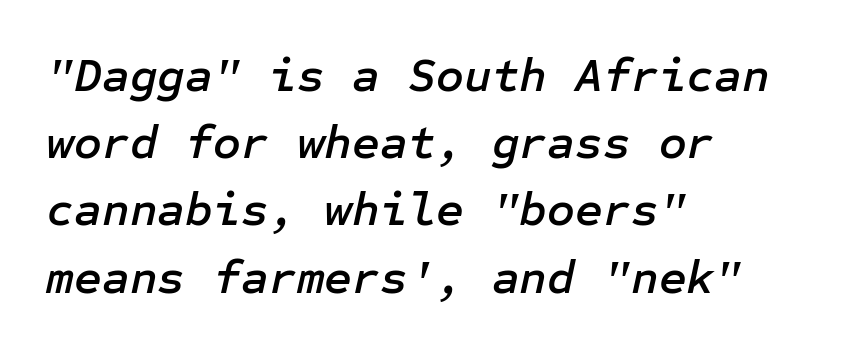
Q: Is the text italic (slanted)? A: Yes, it leans right by about 12 degrees.
Q: Is the text underlined? A: No.
Q: How is the paragraph aligned? A: Left-aligned.
Q: Is the spacing between letters normal or unusually wide? A: Normal.
Q: Is the spacing between lines tight, normal or loose? A: Normal.
Q: Width (condensed, normal, or wide)? A: Normal.
Q: Stroke contrast? A: Low.
Q: x-height? A: Medium.
